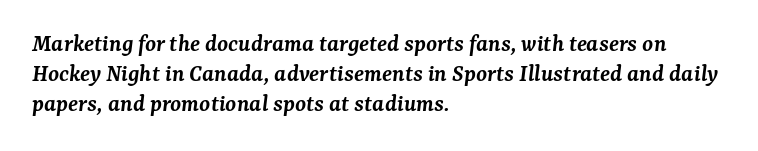
Q: Is the text bold? A: Semi-bold.
Q: Is the text italic (slanted)? A: Yes, it leans right by about 7 degrees.
Q: Is the text underlined? A: No.
Q: How is the paragraph aligned? A: Left-aligned.
Q: Is the spacing between letters normal or unusually wide? A: Normal.
